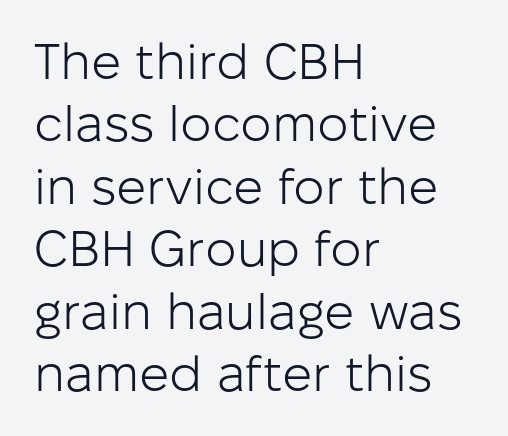
Q: Is the text bold? A: No.
Q: Is the text italic (slanted)? A: No, it is upright.
Q: Is the typeface a serif or a sans-serif typeface? A: Sans-serif.
Q: Is the text underlined? A: No.
Q: How is the paragraph aligned? A: Left-aligned.
Q: Is the spacing between letters normal or unusually wide? A: Normal.
Q: Is the spacing between lines tight, normal or loose? A: Normal.
Q: Width (condensed, normal, or wide)? A: Normal.
Q: Stroke contrast? A: Low.
Q: x-height? A: Medium.
Q: Monospaced? A: No.
